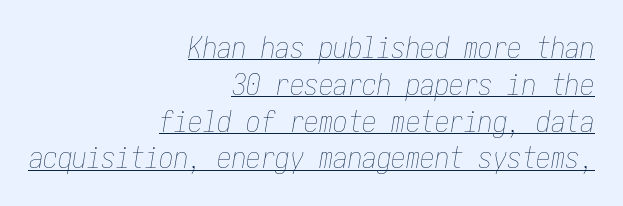
Q: Is the text bold? A: No.
Q: Is the text italic (slanted)? A: Yes, it leans right by about 10 degrees.
Q: Is the text underlined? A: Yes.
Q: How is the paragraph aligned? A: Right-aligned.
Q: Is the spacing between letters normal or unusually wide? A: Normal.
Q: Is the spacing between lines tight, normal or loose? A: Normal.
Q: Width (condensed, normal, or wide)? A: Condensed.
Q: Stroke contrast? A: Low.
Q: x-height? A: Medium.
